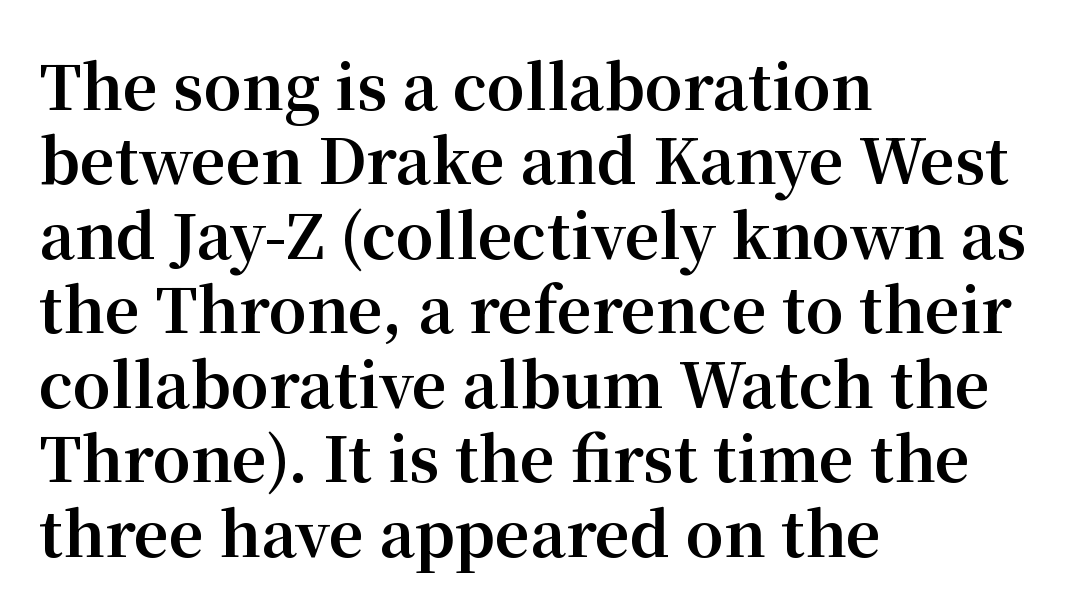
The image shows 61 px bold serif type, upright; set left-aligned, line spacing 1.22x, normal letter spacing, not underlined; medium stroke contrast and a medium x-height.
